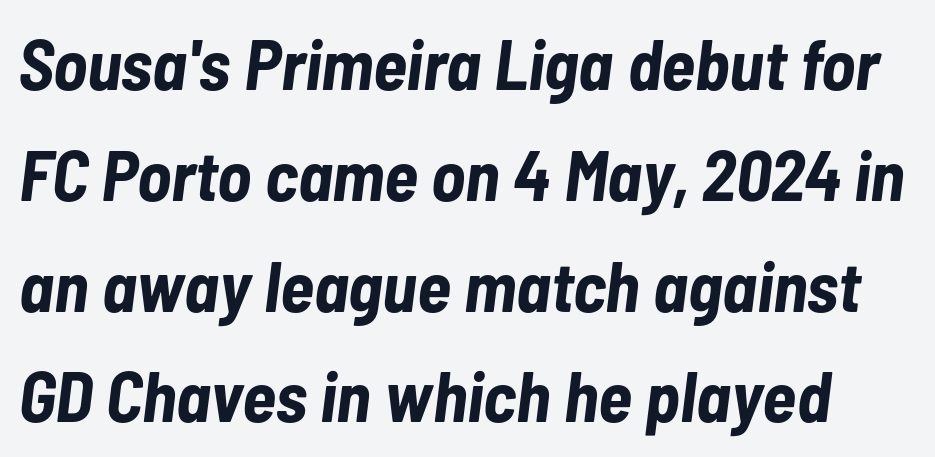
The image shows 71 px bold, condensed type, italic (leaning right); set normal line spacing (1.56x), normal letter spacing, not underlined; low stroke contrast and a medium x-height.
